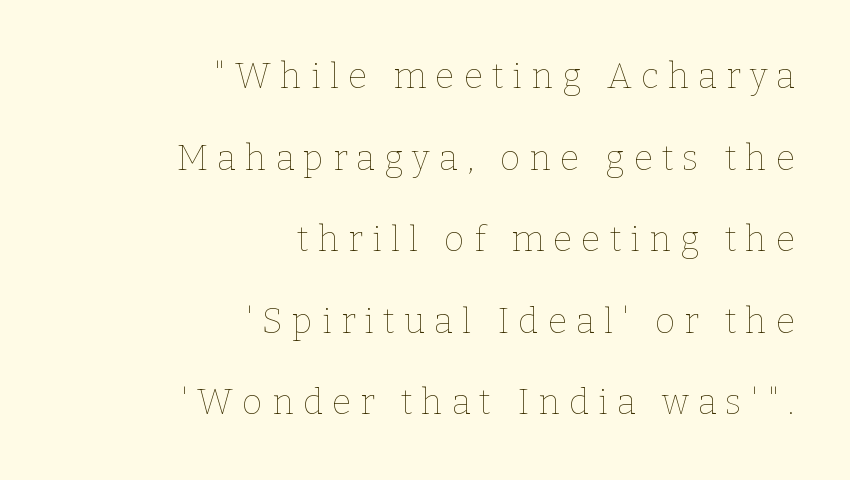
Q: Is the text bold? A: No.
Q: Is the text italic (slanted)? A: No, it is upright.
Q: Is the text underlined? A: No.
Q: How is the paragraph aligned? A: Right-aligned.
Q: Is the spacing between letters normal or unusually wide? A: Unusually wide.
Q: Is the spacing between lines tight, normal or loose? A: Loose.
Q: Width (condensed, normal, or wide)? A: Normal.
Q: Stroke contrast? A: Low.
Q: x-height? A: Medium.
Q: Monospaced? A: No.
